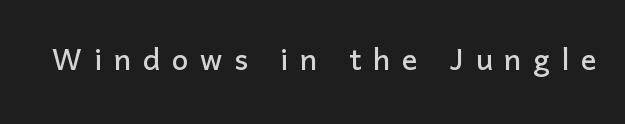
The image shows 39 px sans-serif type, upright; set unusually wide letter spacing (+0.3 em), not underlined; low stroke contrast and a medium x-height.
